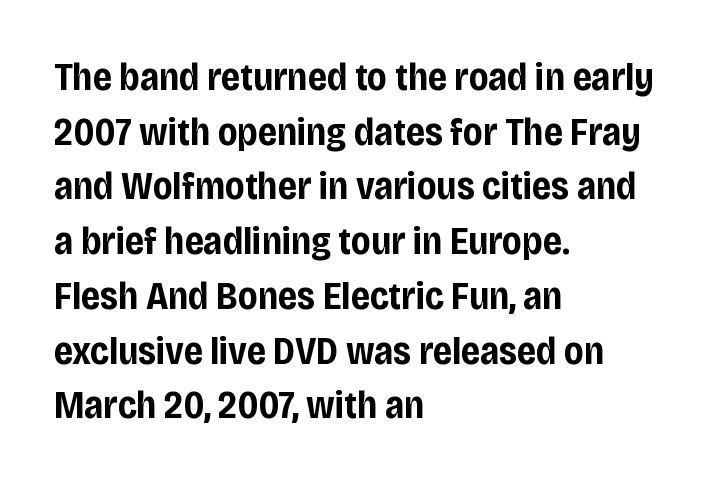
Q: Is the text bold? A: Yes.
Q: Is the text italic (slanted)? A: No, it is upright.
Q: Is the typeface a serif or a sans-serif typeface? A: Sans-serif.
Q: Is the text underlined? A: No.
Q: How is the paragraph aligned? A: Left-aligned.
Q: Is the spacing between letters normal or unusually wide? A: Normal.
Q: Is the spacing between lines tight, normal or loose? A: Normal.
Q: Width (condensed, normal, or wide)? A: Condensed.
Q: Stroke contrast? A: Low.
Q: x-height? A: Large.
Q: Monospaced? A: No.
